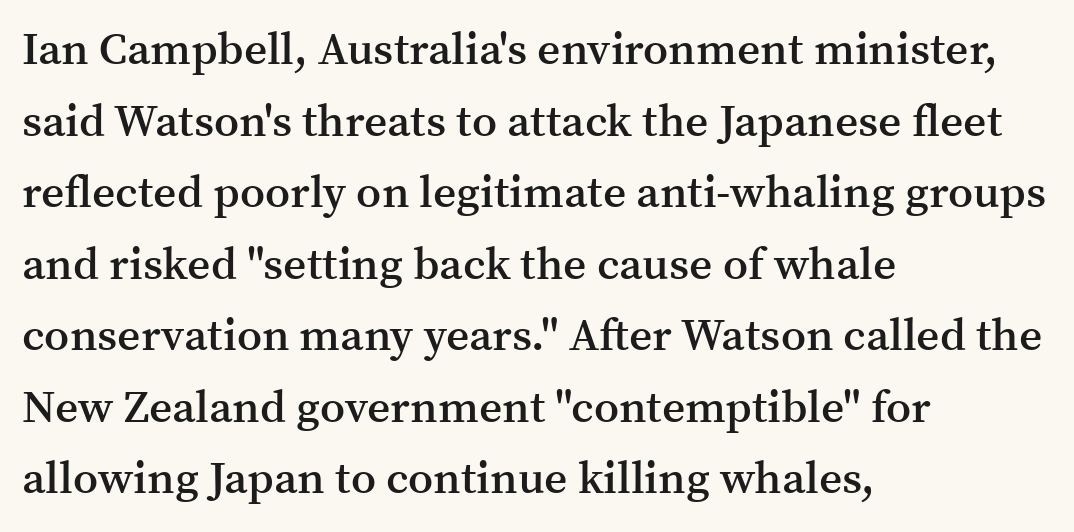
Q: Is the text bold? A: Semi-bold.
Q: Is the text italic (slanted)? A: No, it is upright.
Q: Is the typeface a serif or a sans-serif typeface? A: Serif.
Q: Is the text underlined? A: No.
Q: How is the paragraph aligned? A: Left-aligned.
Q: Is the spacing between letters normal or unusually wide? A: Normal.
Q: Is the spacing between lines tight, normal or loose? A: Normal.
Q: Width (condensed, normal, or wide)? A: Normal.
Q: Stroke contrast? A: Medium.
Q: x-height? A: Medium.
Q: Monospaced? A: No.
